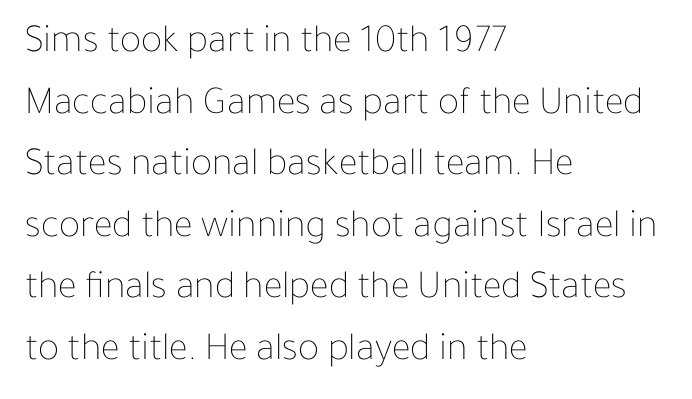
Q: Is the text bold? A: No.
Q: Is the text italic (slanted)? A: No, it is upright.
Q: Is the text underlined? A: No.
Q: How is the paragraph aligned? A: Left-aligned.
Q: Is the spacing between letters normal or unusually wide? A: Normal.
Q: Is the spacing between lines tight, normal or loose? A: Normal.
Q: Width (condensed, normal, or wide)? A: Normal.
Q: Stroke contrast? A: Low.
Q: x-height? A: Medium.
Q: Monospaced? A: No.
